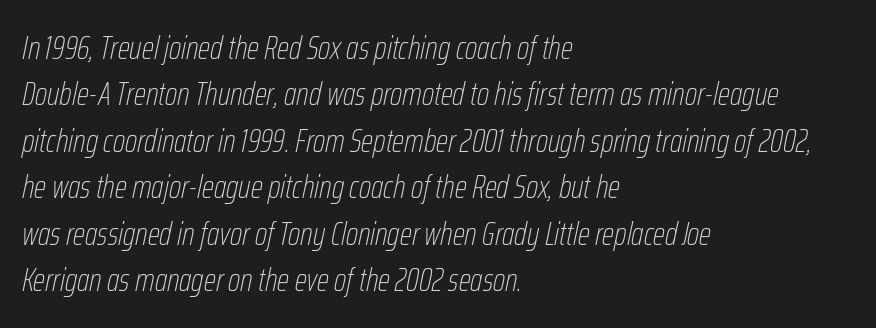
The image shows 32 px thin, condensed type, italic (leaning right); set left-aligned, normal line spacing (1.45x), normal letter spacing, not underlined; low stroke contrast and a medium x-height.
